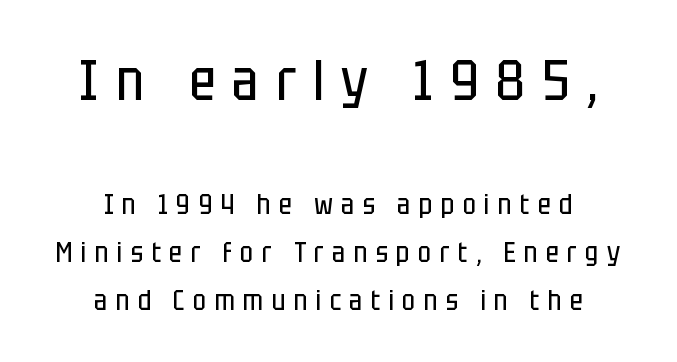
Q: Is the text bold? A: No.
Q: Is the text italic (slanted)? A: No, it is upright.
Q: Is the typeface a serif or a sans-serif typeface? A: Sans-serif.
Q: Is the text underlined? A: No.
Q: How is the paragraph aligned? A: Centered.
Q: Is the spacing between letters normal or unusually wide? A: Unusually wide.
Q: Which block of text is set in a larger size, the first (top) or the second (bottom)? A: The first (top) one.
Q: Width (condensed, normal, or wide)? A: Condensed.
Q: Stroke contrast? A: Low.
Q: x-height? A: Large.
Q: Monospaced? A: No.
